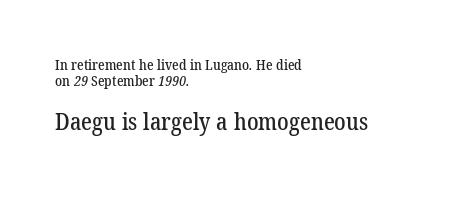
The image shows 23 px text type; set left-aligned, tight line spacing (1.14x), normal letter spacing, not underlined; the second (bottom) block is 1.64x larger.
